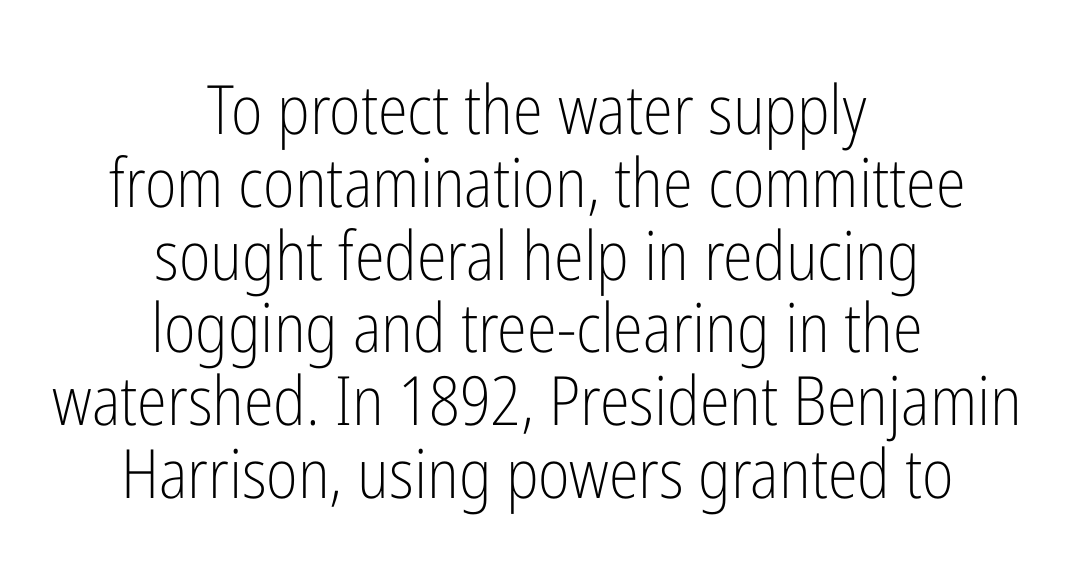
The image shows 68 px light, condensed sans-serif type, upright; set centered, tight line spacing (1.07x), normal letter spacing, not underlined; low stroke contrast and a medium x-height.
